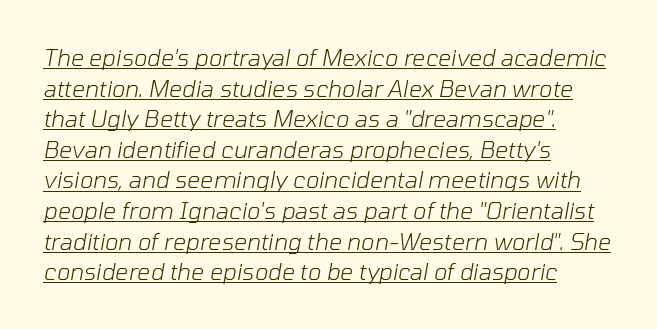
{"italic": "yes", "lean": "right", "slant_degrees": 10, "bold": "no", "underline": "yes", "align": "left", "line_spacing": "normal", "line_spacing_ratio": 1.33, "letter_spacing": "normal", "letter_spacing_em": 0.0, "glyph_px": 23}
